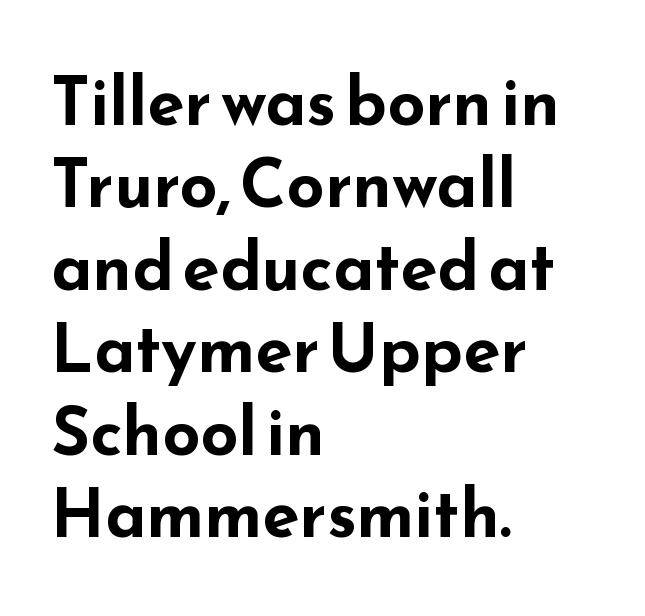
{"serif": "no", "italic": "no", "bold": "yes", "weight": "bold", "width": "wide", "stroke_contrast": "low", "x_height": "small", "monospaced": "no", "underline": "no", "align": "left", "line_spacing_ratio": 1.23, "letter_spacing": "normal", "letter_spacing_em": 0.0, "glyph_px": 67}
